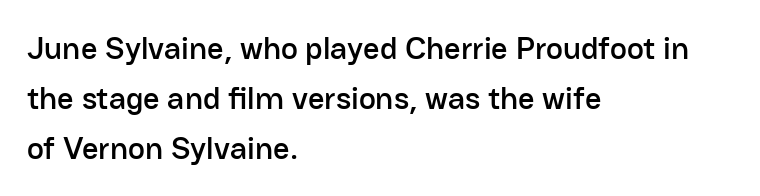
The tracking reads as untouched default to a designer's eye. This is the regular roman posture of the typeface. Do the characters align in a grid? No, the font is proportional. Line spacing here is normal. Visually the block forms a straight wall on the left and a jagged coastline on the right.
